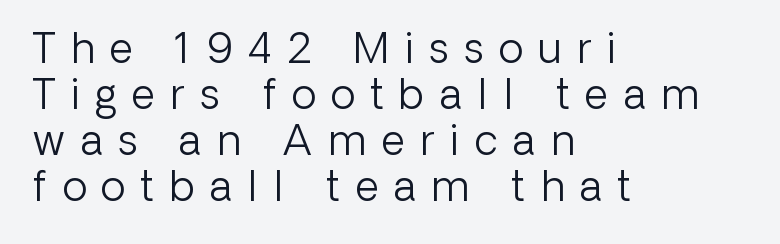
The characters display no serif detailing; their extremities are plain. Caption: face not bold, strokes unweighted. You could not count columns in this text — the font is proportionally spaced. The letters stand upright; this is a roman face.
